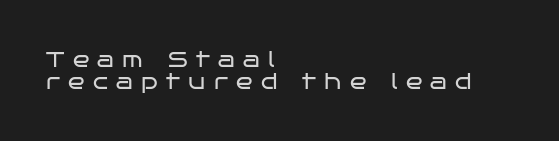
{"italic": "no", "bold": "no", "underline": "no", "align": "left", "line_spacing": "tight", "line_spacing_ratio": 0.98, "letter_spacing": "wide", "letter_spacing_em": 0.38, "glyph_px": 22}
